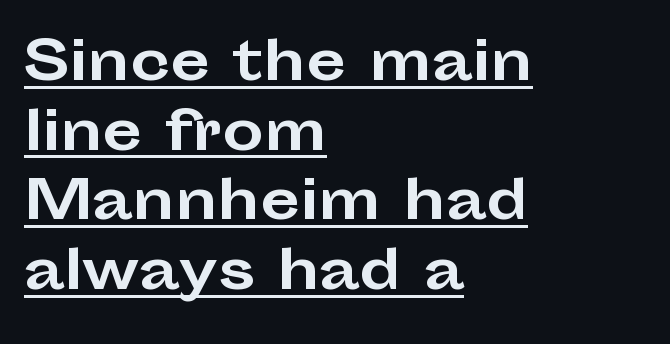
{"serif": "no", "italic": "no", "bold": "yes", "weight": "bold", "width": "wide", "stroke_contrast": "low", "x_height": "medium", "monospaced": "no", "underline": "yes", "align": "left", "line_spacing": "normal", "line_spacing_ratio": 1.34, "letter_spacing": "normal", "letter_spacing_em": 0.0, "glyph_px": 52}
